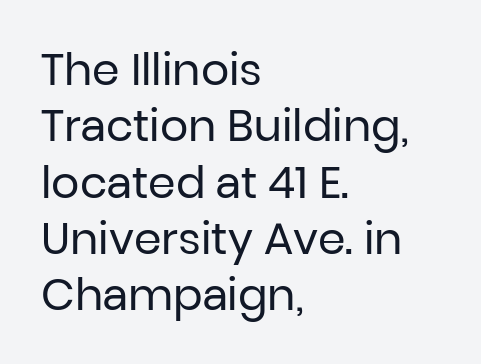
Q: Is the text bold? A: No.
Q: Is the text italic (slanted)? A: No, it is upright.
Q: Is the typeface a serif or a sans-serif typeface? A: Sans-serif.
Q: Is the text underlined? A: No.
Q: How is the paragraph aligned? A: Left-aligned.
Q: Is the spacing between letters normal or unusually wide? A: Normal.
Q: Is the spacing between lines tight, normal or loose? A: Normal.
Q: Width (condensed, normal, or wide)? A: Normal.
Q: Stroke contrast? A: Low.
Q: x-height? A: Medium.
Q: Monospaced? A: No.
